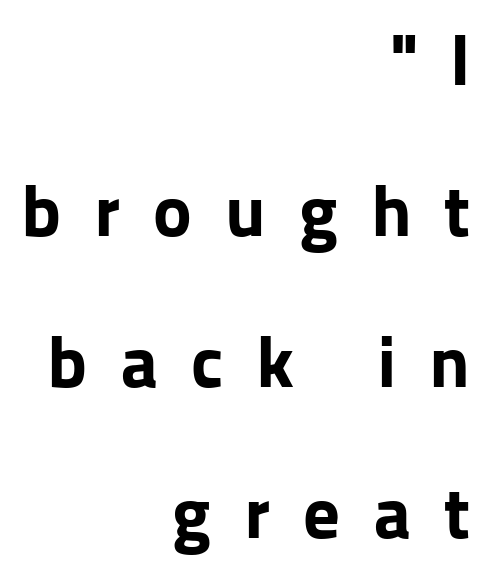
{"serif": "no", "italic": "no", "bold": "yes", "weight": "bold", "width": "normal", "stroke_contrast": "low", "x_height": "medium", "monospaced": "no", "underline": "no", "align": "right", "line_spacing": "loose", "line_spacing_ratio": 2.07, "letter_spacing": "wide", "letter_spacing_em": 0.45, "glyph_px": 73}
